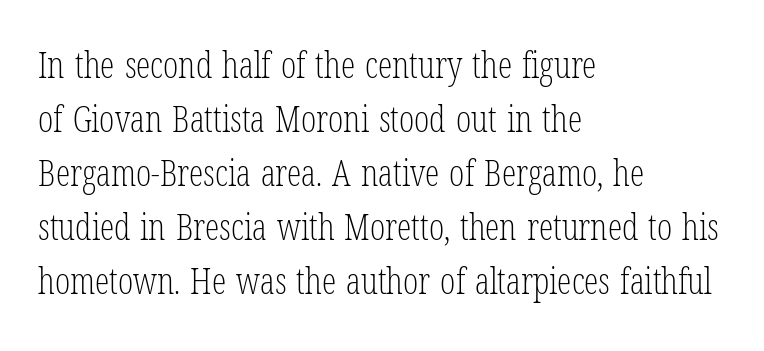
{"serif": "yes", "italic": "no", "bold": "no", "weight": "light", "width": "condensed", "stroke_contrast": "low", "x_height": "medium", "monospaced": "no", "underline": "no", "align": "left", "line_spacing": "normal", "line_spacing_ratio": 1.5, "letter_spacing": "normal", "letter_spacing_em": 0.0, "glyph_px": 36}
